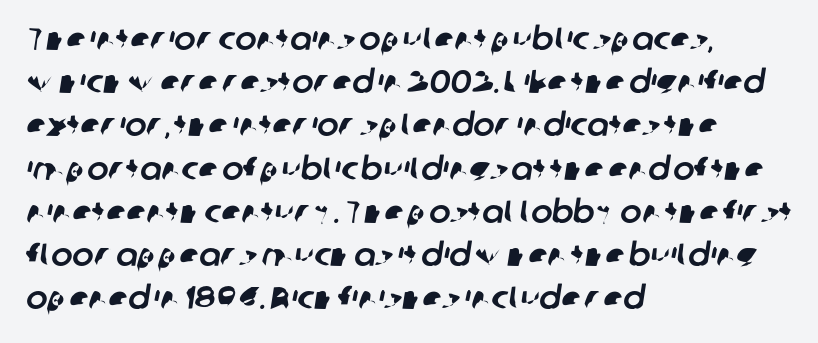
{"serif": "no", "width": "normal", "stroke_contrast": "low", "x_height": "medium", "monospaced": "no", "underline": "no", "align": "left", "line_spacing": "normal", "line_spacing_ratio": 1.35, "letter_spacing": "normal", "letter_spacing_em": 0.0, "glyph_px": 32}
